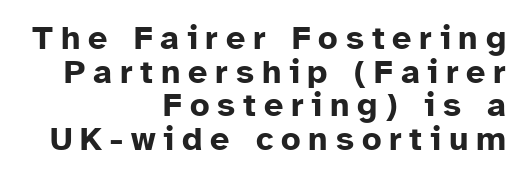
Q: Is the text bold? A: Yes.
Q: Is the text italic (slanted)? A: No, it is upright.
Q: Is the typeface a serif or a sans-serif typeface? A: Sans-serif.
Q: Is the text underlined? A: No.
Q: How is the paragraph aligned? A: Right-aligned.
Q: Is the spacing between letters normal or unusually wide? A: Unusually wide.
Q: Is the spacing between lines tight, normal or loose? A: Tight.
Q: Width (condensed, normal, or wide)? A: Normal.
Q: Stroke contrast? A: Low.
Q: x-height? A: Medium.
Q: Monospaced? A: No.
